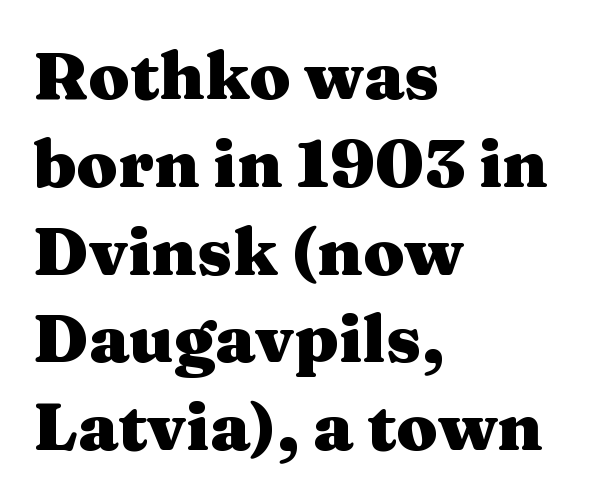
A typesetter would call this proportional, since set widths differ per character. This sample keeps an unexceptional amount of space between lines. Anything drawn beneath the words? Only blank space. If you drew a line through each stem, it would be perfectly vertical.
